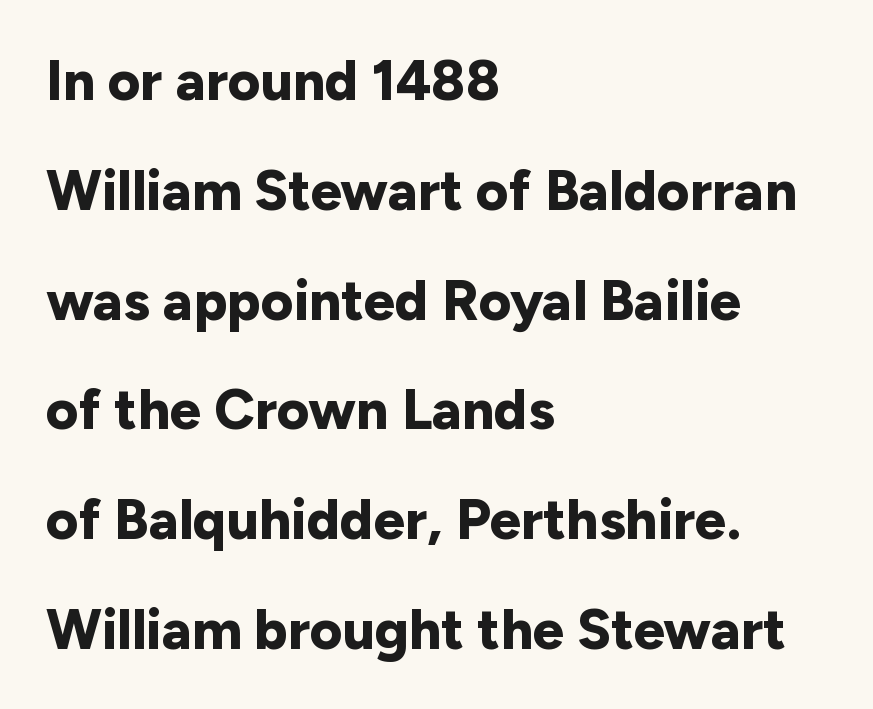
The image shows 56 px bold sans-serif type, upright; set left-aligned, loose line spacing (1.96x), normal letter spacing, not underlined; low stroke contrast and a medium x-height.
